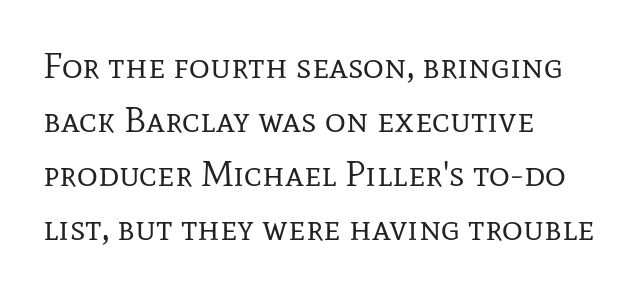
Q: Is the text bold? A: No.
Q: Is the text italic (slanted)? A: No, it is upright.
Q: Is the typeface a serif or a sans-serif typeface? A: Serif.
Q: Is the text underlined? A: No.
Q: How is the paragraph aligned? A: Left-aligned.
Q: Is the spacing between letters normal or unusually wide? A: Normal.
Q: Is the spacing between lines tight, normal or loose? A: Normal.
Q: Width (condensed, normal, or wide)? A: Normal.
Q: Stroke contrast? A: Low.
Q: x-height? A: Medium.
Q: Monospaced? A: No.
